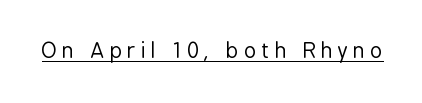
The image shows 21 px text type, upright; set unusually wide letter spacing (+0.25 em), underlined.
